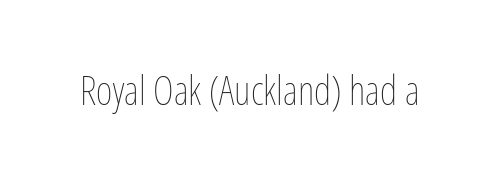
{"italic": "no", "bold": "no", "weight": "thin", "width": "condensed", "stroke_contrast": "low", "x_height": "medium", "monospaced": "no", "underline": "no", "letter_spacing": "normal", "letter_spacing_em": 0.0, "glyph_px": 40}
